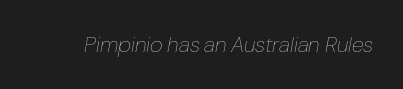
The image shows 22 px text type, italic (leaning right); set normal letter spacing, not underlined.
